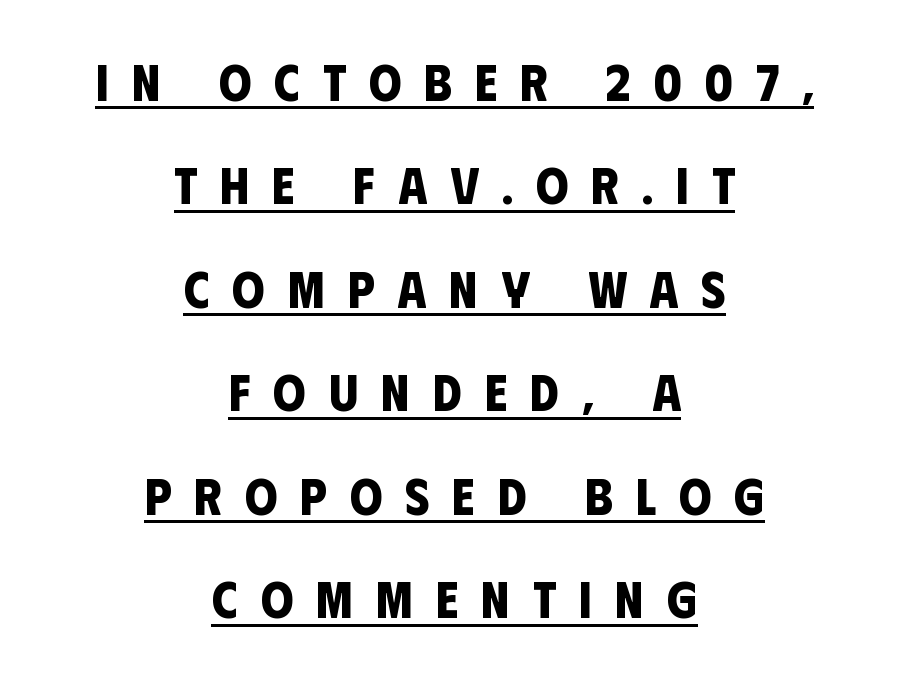
The image shows 52 px bold, condensed sans-serif type; set centered, loose line spacing (1.99x), unusually wide letter spacing (+0.44 em), underlined; low stroke contrast and a large x-height.
